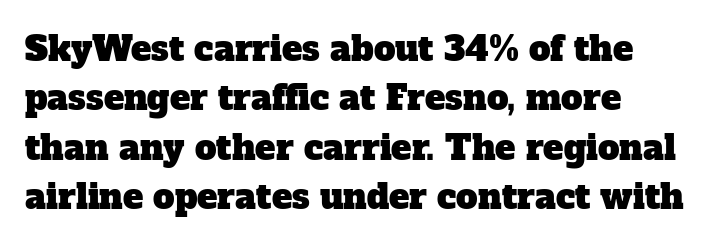
{"serif": "yes", "width": "normal", "stroke_contrast": "low", "x_height": "medium", "monospaced": "no", "underline": "no", "align": "left", "line_spacing": "normal", "line_spacing_ratio": 1.45, "letter_spacing": "normal", "letter_spacing_em": 0.0, "glyph_px": 34}
